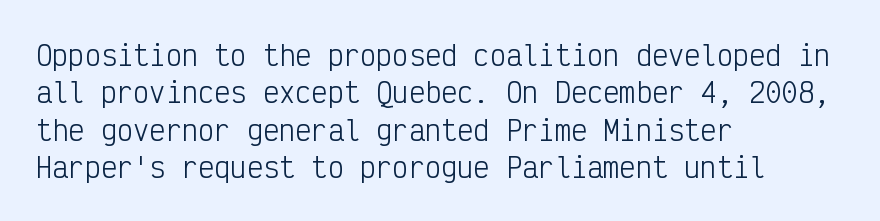
Q: Is the text bold? A: No.
Q: Is the text italic (slanted)? A: No, it is upright.
Q: Is the text underlined? A: No.
Q: How is the paragraph aligned? A: Left-aligned.
Q: Is the spacing between letters normal or unusually wide? A: Normal.
Q: Is the spacing between lines tight, normal or loose? A: Normal.
